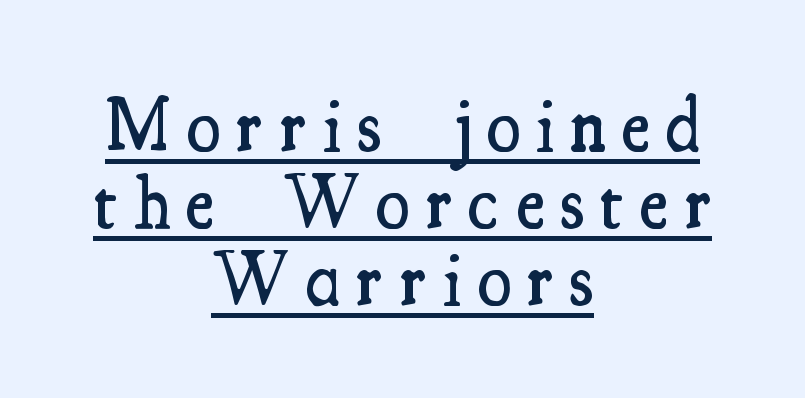
{"serif": "yes", "italic": "no", "bold": "semi", "weight": "semibold", "width": "condensed", "stroke_contrast": "medium", "x_height": "small", "monospaced": "no", "underline": "yes", "align": "center", "line_spacing": "tight", "line_spacing_ratio": 1.0, "letter_spacing": "wide", "letter_spacing_em": 0.21, "glyph_px": 77}
